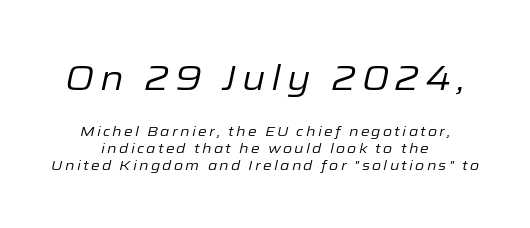
The image shows 35 px regular-weight type, italic (leaning right); set centered, line spacing 1.21x, not underlined; the first (top) block is 2.5x larger; low stroke contrast and a medium x-height.
